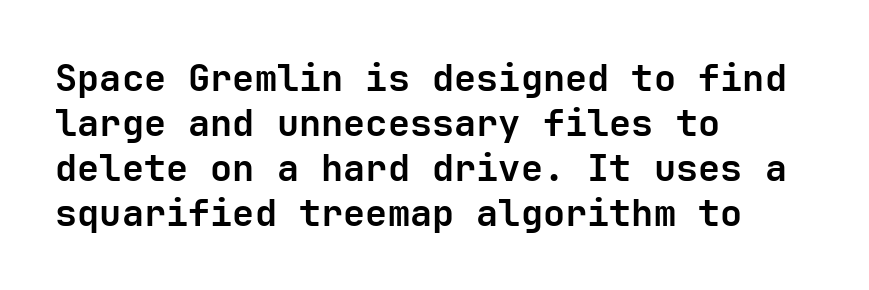
Q: Is the text bold? A: Yes.
Q: Is the text italic (slanted)? A: No, it is upright.
Q: Is the typeface a serif or a sans-serif typeface? A: Sans-serif.
Q: Is the text underlined? A: No.
Q: How is the paragraph aligned? A: Left-aligned.
Q: Is the spacing between letters normal or unusually wide? A: Normal.
Q: Width (condensed, normal, or wide)? A: Normal.
Q: Stroke contrast? A: Low.
Q: x-height? A: Medium.
